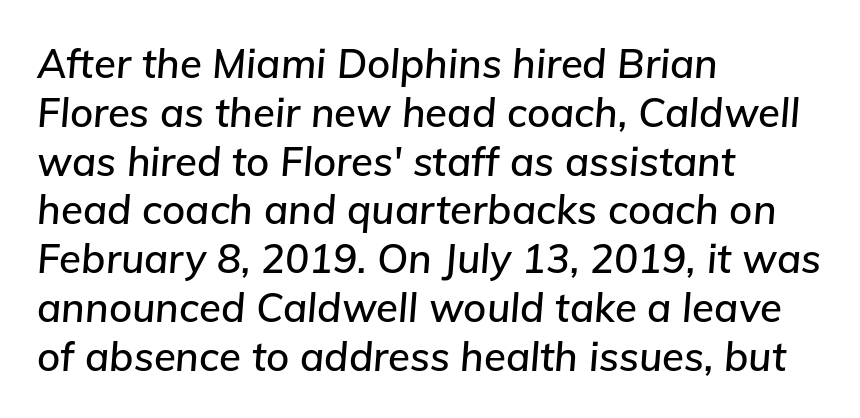
The image shows 40 px text type, italic (leaning right); set left-aligned, line spacing 1.22x, normal letter spacing, not underlined; low stroke contrast and a medium x-height.
